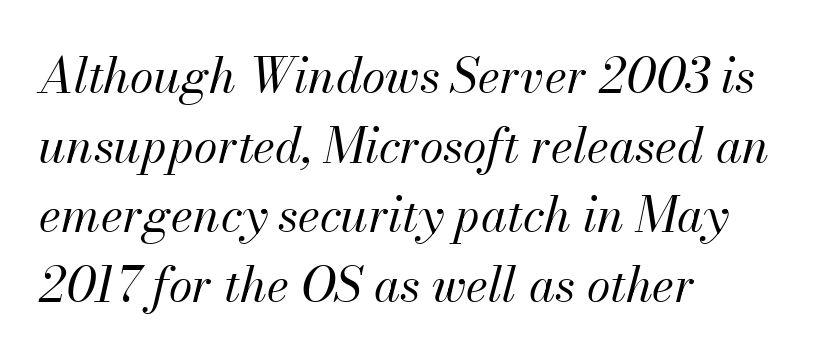
Would a proofreader flag this as italicized? Yes. No letter is thick-stroked: the sample isn't bold. Whoever set this chose a conventional vertical rhythm. The passage shown is typed in a proportional face where columns would drift. The passage shown has conventional tracking throughout. Alignment: flush left.
